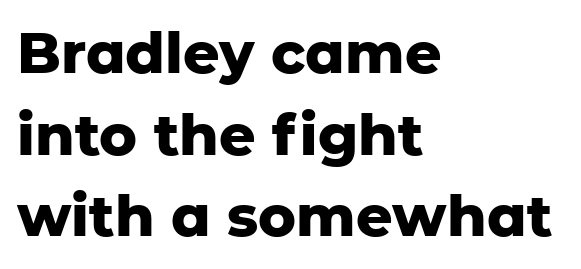
Q: Is the text bold? A: Yes.
Q: Is the text italic (slanted)? A: No, it is upright.
Q: Is the typeface a serif or a sans-serif typeface? A: Sans-serif.
Q: Is the text underlined? A: No.
Q: How is the paragraph aligned? A: Left-aligned.
Q: Is the spacing between letters normal or unusually wide? A: Normal.
Q: Is the spacing between lines tight, normal or loose? A: Normal.
Q: Width (condensed, normal, or wide)? A: Normal.
Q: Stroke contrast? A: Low.
Q: x-height? A: Medium.
Q: Monospaced? A: No.
